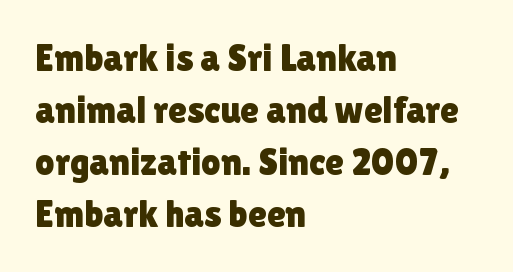
Q: Is the text italic (slanted)? A: No, it is upright.
Q: Is the typeface a serif or a sans-serif typeface? A: Sans-serif.
Q: Is the text underlined? A: No.
Q: How is the paragraph aligned? A: Left-aligned.
Q: Is the spacing between letters normal or unusually wide? A: Normal.
Q: Is the spacing between lines tight, normal or loose? A: Normal.
Q: Width (condensed, normal, or wide)? A: Normal.
Q: x-height? A: Medium.
Q: Monospaced? A: No.
